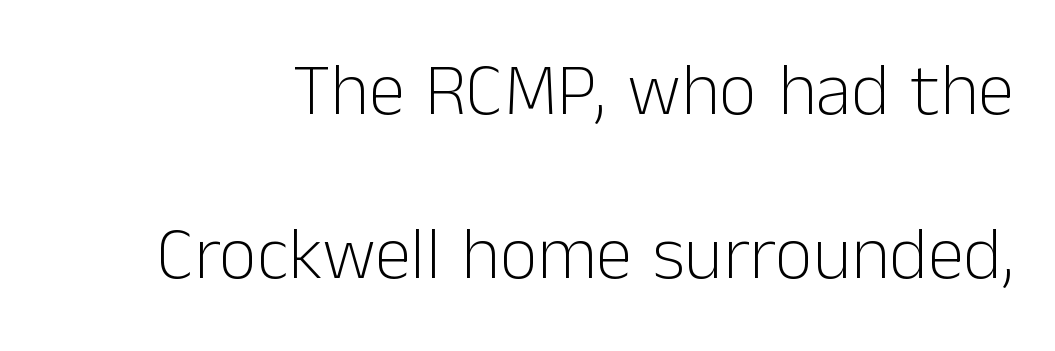
The designer went with a sans here, leaving each stem footless. Do the characters align in a grid? No, the font is proportional. Weight: in the light-to-regular range. A bare baseline throughout the passage. Italic? Not at all — the glyphs are vertical.
